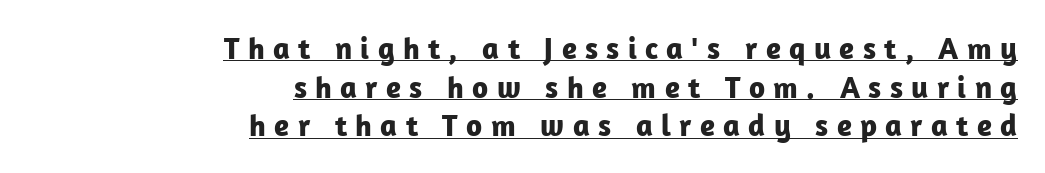
The typesetting leans heavy: a genuine bold. Does the lettering tilt? It doesn't — this is upright. Alignment: flush right. The face used here is rendered with a markedly widened letterfit.
